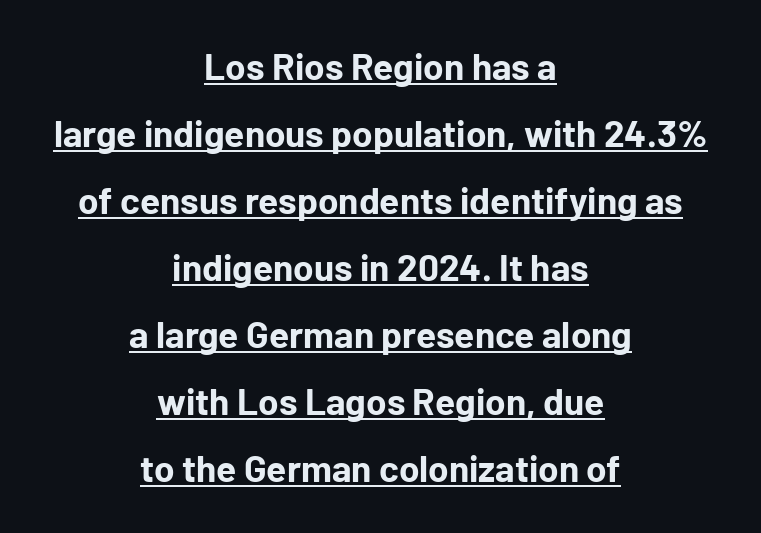
The image shows 37 px bold sans-serif type, upright; set centered, line spacing 1.81x, normal letter spacing, underlined; low stroke contrast and a medium x-height.
